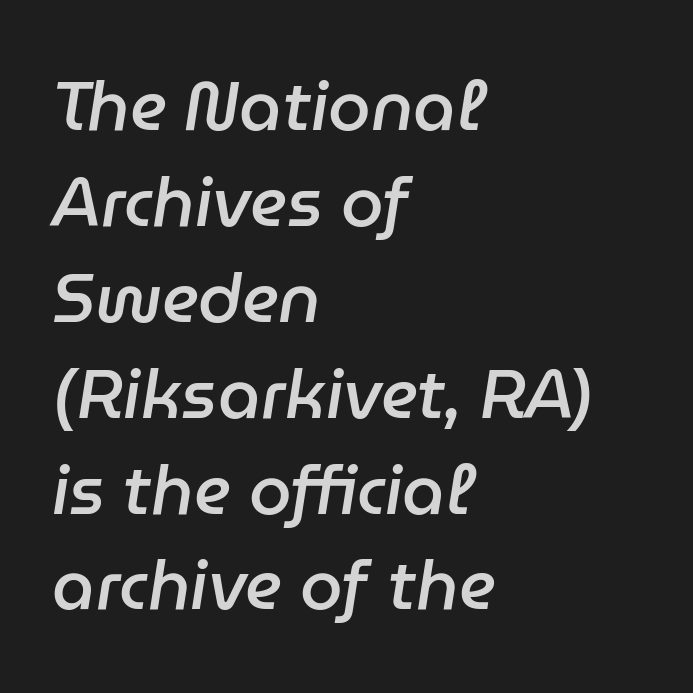
Q: Is the text bold? A: Semi-bold.
Q: Is the text italic (slanted)? A: Yes, it leans right by about 9 degrees.
Q: Is the text underlined? A: No.
Q: How is the paragraph aligned? A: Left-aligned.
Q: Is the spacing between letters normal or unusually wide? A: Normal.
Q: Is the spacing between lines tight, normal or loose? A: Normal.
Q: Width (condensed, normal, or wide)? A: Normal.
Q: Stroke contrast? A: Low.
Q: x-height? A: Medium.
Q: Monospaced? A: No.
